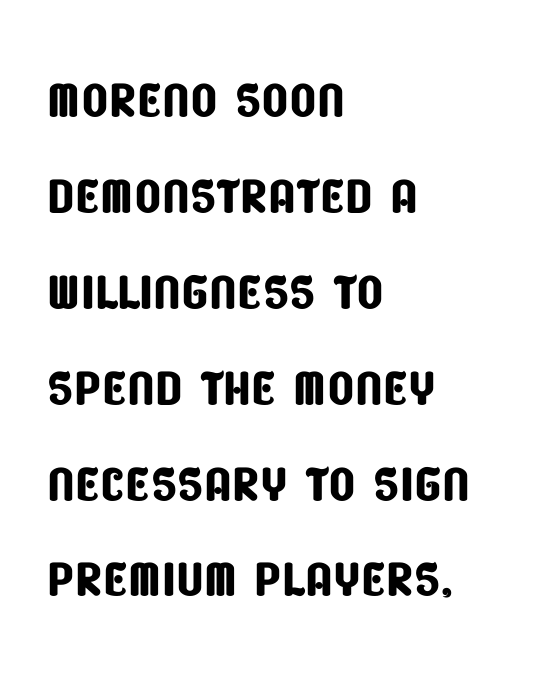
{"serif": "no", "width": "condensed", "stroke_contrast": "low", "x_height": "large", "monospaced": "no", "underline": "no", "align": "left", "line_spacing": "normal", "line_spacing_ratio": 1.37, "letter_spacing": "normal", "letter_spacing_em": 0.0, "glyph_px": 70}
